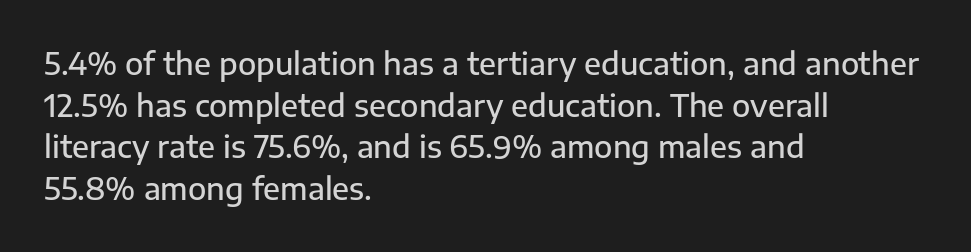
Look at the bottom of the vertical strokes: they stop flat, with no serifs. Summary of vertical rhythm: regular, with standard interline spacing. The axis of the letterforms is exactly vertical. Note the varied advance widths — an 'i' is clearly narrower than an 'm'.
